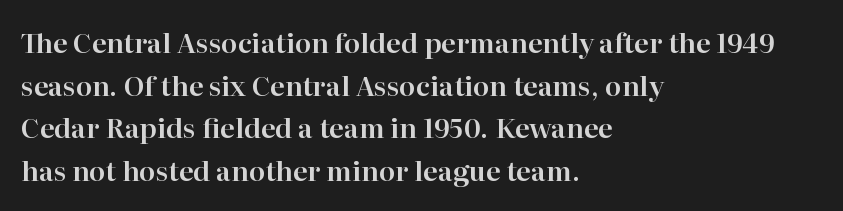
The words here are not underlined. Upright lettering throughout. This rendering leaves character spacing at its baseline value. These lines stack with their left ends in a neat column. Vertical spacing — default.
